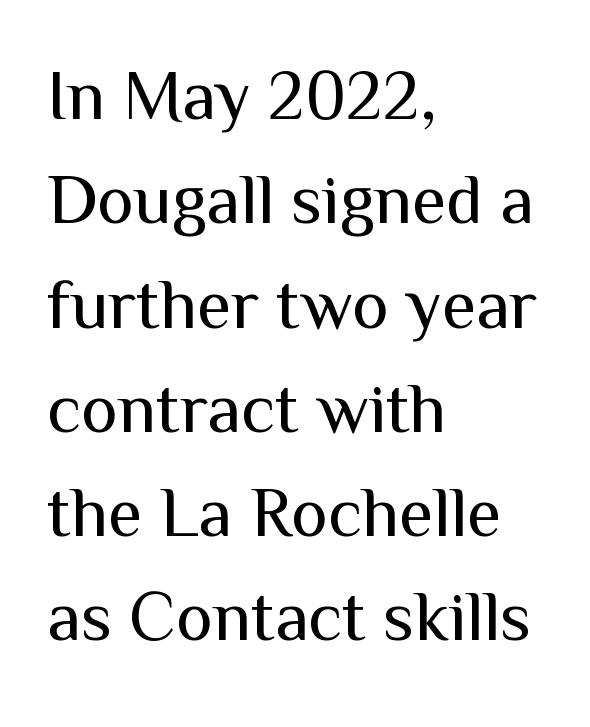
Q: Is the text bold? A: No.
Q: Is the text italic (slanted)? A: No, it is upright.
Q: Is the typeface a serif or a sans-serif typeface? A: Sans-serif.
Q: Is the text underlined? A: No.
Q: How is the paragraph aligned? A: Left-aligned.
Q: Is the spacing between letters normal or unusually wide? A: Normal.
Q: Is the spacing between lines tight, normal or loose? A: Normal.
Q: Width (condensed, normal, or wide)? A: Normal.
Q: Stroke contrast? A: Medium.
Q: x-height? A: Medium.
Q: Monospaced? A: No.
